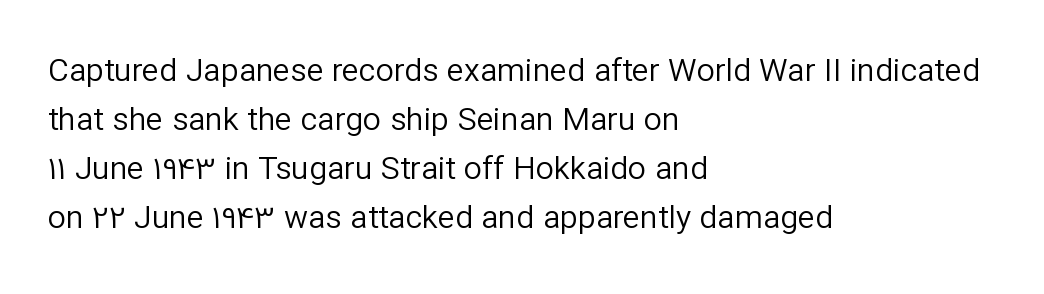
The image shows 32 px regular-weight sans-serif type, upright; set left-aligned, normal line spacing (1.53x), normal letter spacing, not underlined; low stroke contrast and a medium x-height.
